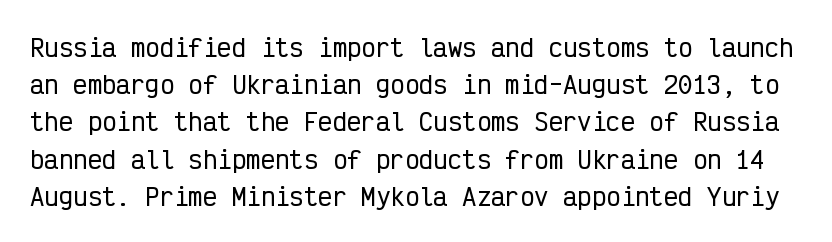
{"italic": "no", "underline": "no", "line_spacing": "normal", "line_spacing_ratio": 1.55, "letter_spacing": "normal", "letter_spacing_em": 0.0, "glyph_px": 24}
